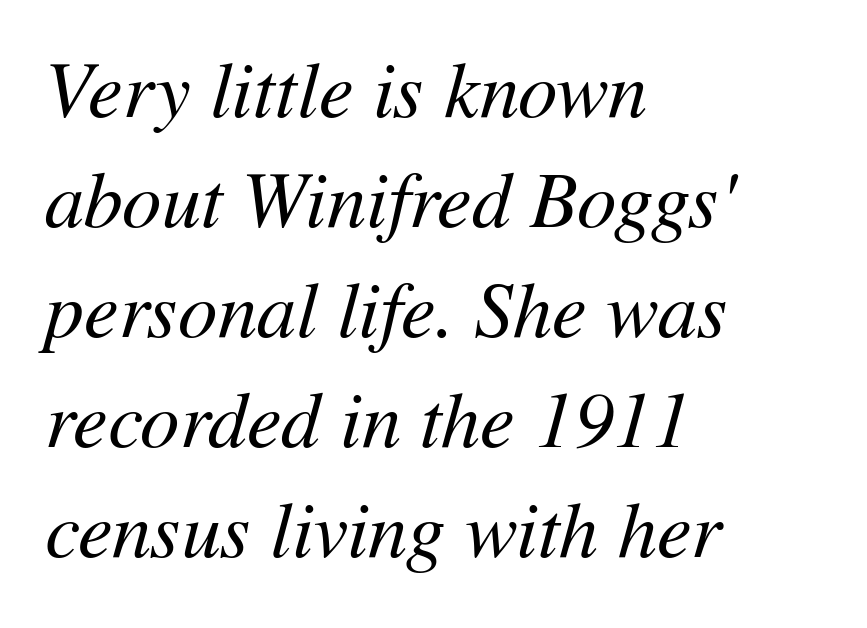
Q: Is the text bold? A: No.
Q: Is the text italic (slanted)? A: Yes, it leans right by about 11 degrees.
Q: Is the text underlined? A: No.
Q: How is the paragraph aligned? A: Left-aligned.
Q: Is the spacing between letters normal or unusually wide? A: Normal.
Q: Is the spacing between lines tight, normal or loose? A: Normal.
Q: Width (condensed, normal, or wide)? A: Normal.
Q: Stroke contrast? A: Medium.
Q: x-height? A: Medium.
Q: Monospaced? A: No.
